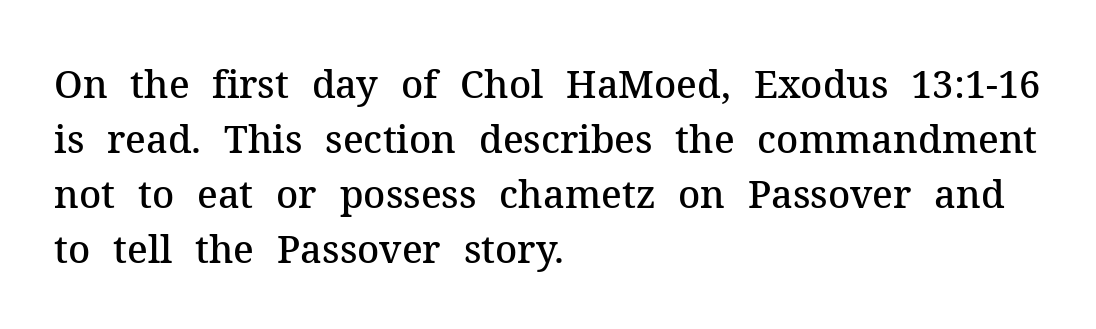
This block has exactly the height ordinary leading produces. The foot of each line stays bare and open. If you drew a line through each stem, it would be perfectly vertical. The line texture is even and compact thanks to regular tracking. These lines carry some extra weight — a demibold, not a full bold.
